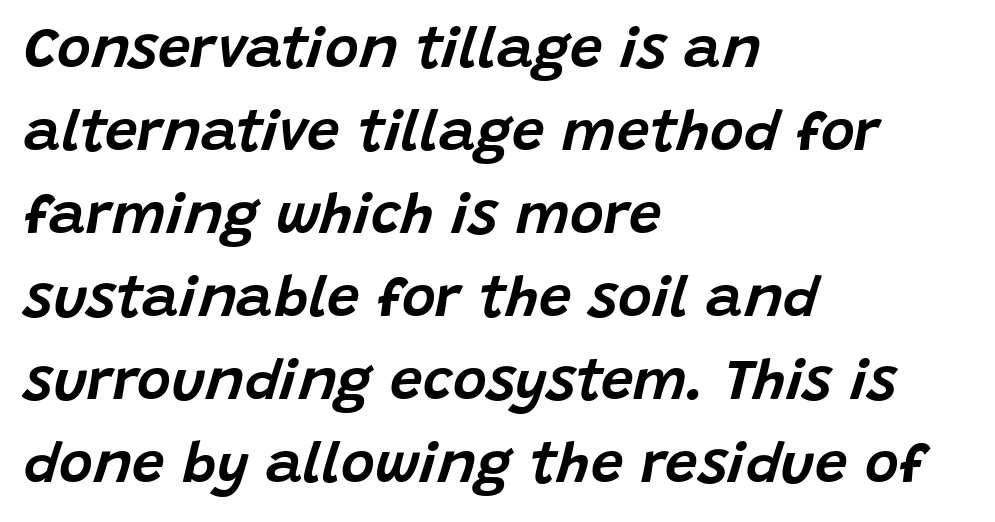
Horizontal alignment here is leftward, the default for most running prose. The rendering uses natural spacing where letterforms have individual widths. The designer left line spacing at the default. The letters are slanted; this is an italic face. A clean baseline with only descenders dipping below it.
